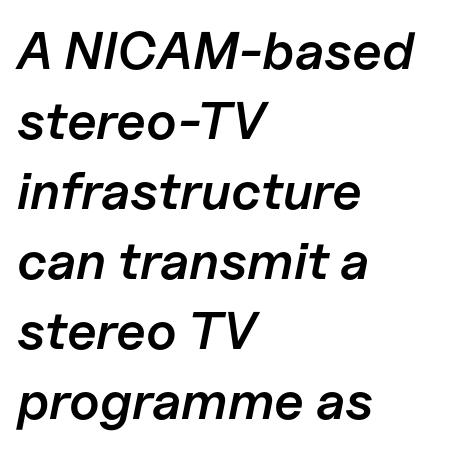
The image shows 53 px semibold type, italic (leaning right); set left-aligned, normal line spacing (1.32x), normal letter spacing, not underlined; low stroke contrast and a medium x-height.
